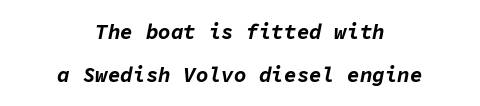
The image shows 21 px bold type, italic (leaning right); set centered, loose line spacing (2.03x), normal letter spacing, not underlined.
